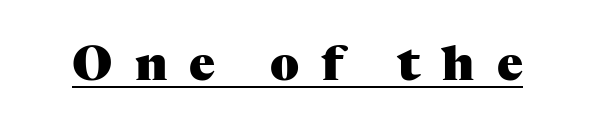
The image shows 48 px heavy serif type, upright; set unusually wide letter spacing (+0.46 em), underlined; medium stroke contrast and a medium x-height.
